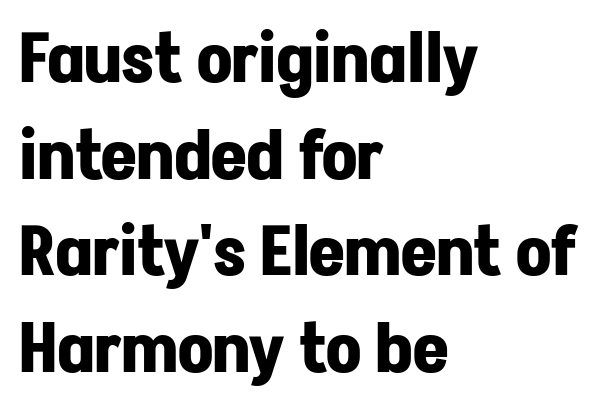
{"serif": "no", "italic": "no", "bold": "yes", "weight": "bold", "width": "normal", "stroke_contrast": "low", "x_height": "medium", "monospaced": "no", "underline": "no", "align": "left", "line_spacing": "normal", "line_spacing_ratio": 1.4, "letter_spacing": "normal", "letter_spacing_em": 0.0, "glyph_px": 69}
